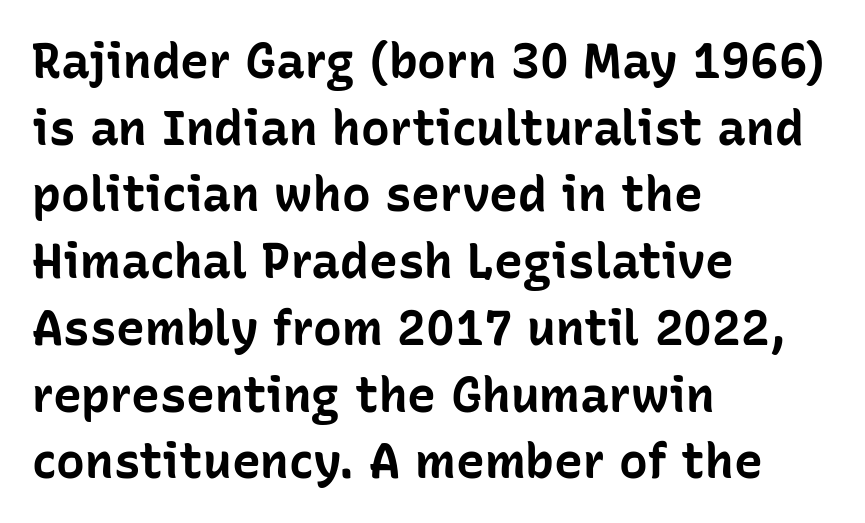
This sample has the flowing, uneven cadence of proportional lettering. Spacing between characters is what you'd get straight out of the box. The lines are quadded left. Designer's note — italics off, roman on. On the weight axis this lands at bold, roughly 700.
